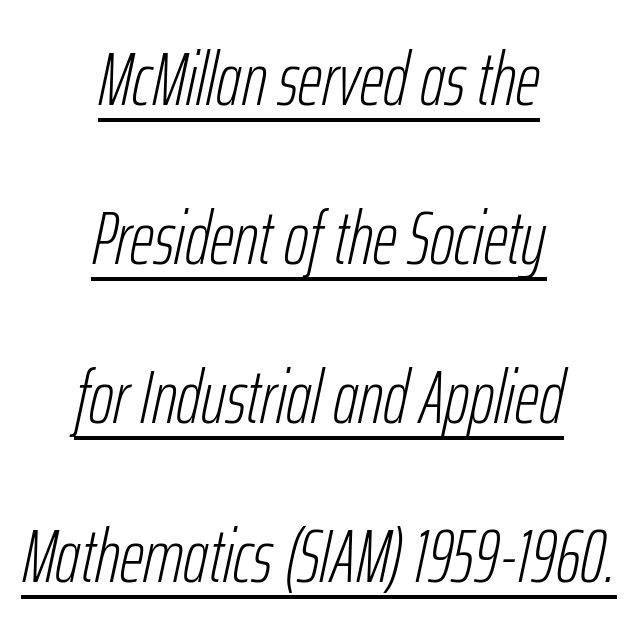
Q: Is the text bold? A: No.
Q: Is the text italic (slanted)? A: Yes, it leans right by about 12 degrees.
Q: Is the text underlined? A: Yes.
Q: How is the paragraph aligned? A: Centered.
Q: Is the spacing between letters normal or unusually wide? A: Normal.
Q: Is the spacing between lines tight, normal or loose? A: Loose.
Q: Width (condensed, normal, or wide)? A: Condensed.
Q: Stroke contrast? A: Low.
Q: x-height? A: Medium.
Q: Monospaced? A: No.
